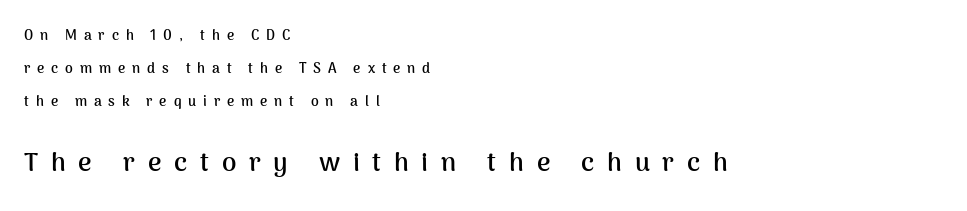
{"italic": "no", "bold": "yes", "underline": "no", "align": "left", "line_spacing": "loose", "line_spacing_ratio": 2.35, "letter_spacing": "wide", "letter_spacing_em": 0.49, "larger_block": "second", "size_ratio": 1.86, "glyph_px": 26}
